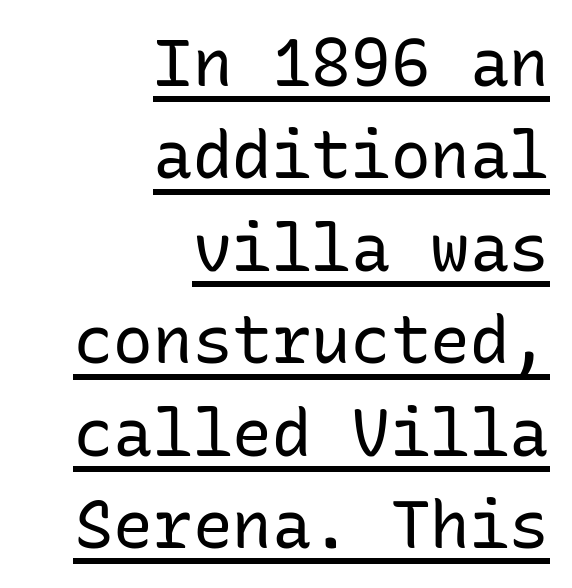
The image shows 66 px regular-weight sans-serif type, upright, monospaced; set right-aligned, normal line spacing (1.4x), normal letter spacing, underlined; low stroke contrast and a medium x-height.
